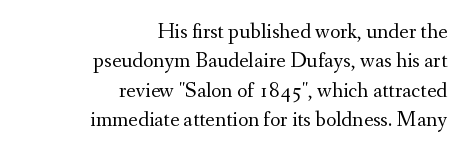
The image shows 22 px text type, upright; set right-aligned, normal line spacing (1.34x), normal letter spacing, not underlined.
